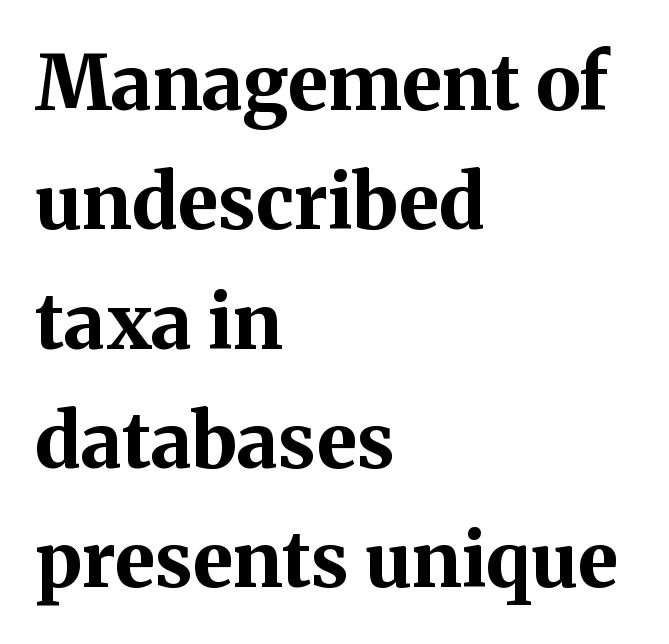
The image shows 76 px bold serif type, upright; set left-aligned, normal line spacing (1.57x), normal letter spacing, not underlined; medium stroke contrast and a medium x-height.
